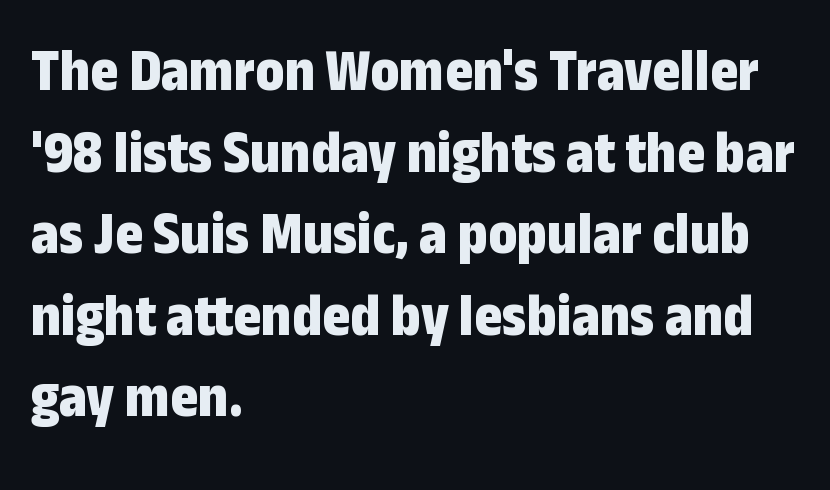
A full-strength bold gives these letters their thick strokes. The string is rendered with underlining switched off. The typeface chosen for these lines omits serifs. Normally led — the rows are evenly, conventionally spaced. Tall strokes in this sample are plumb rather than angled.
